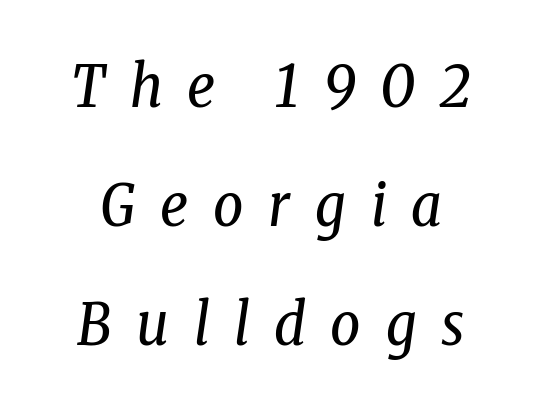
{"serif": "yes", "italic": "yes", "lean": "right", "slant_degrees": 8, "bold": "no", "weight": "regular", "width": "condensed", "stroke_contrast": "low", "x_height": "medium", "monospaced": "no", "underline": "no", "line_spacing": "loose", "line_spacing_ratio": 2.02, "letter_spacing": "wide", "letter_spacing_em": 0.42, "glyph_px": 59}
